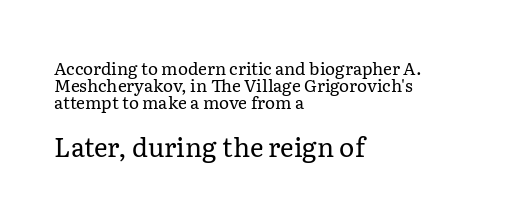
{"italic": "no", "bold": "no", "underline": "no", "align": "left", "line_spacing": "tight", "line_spacing_ratio": 1.0, "letter_spacing": "normal", "letter_spacing_em": 0.0, "larger_block": "second", "size_ratio": 1.53, "glyph_px": 26}
